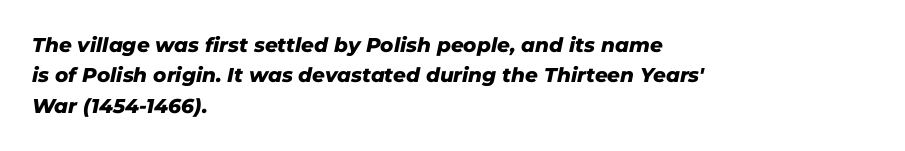
Q: Is the text bold? A: Yes.
Q: Is the text italic (slanted)? A: Yes, it leans right by about 11 degrees.
Q: Is the text underlined? A: No.
Q: How is the paragraph aligned? A: Left-aligned.
Q: Is the spacing between letters normal or unusually wide? A: Normal.
Q: Is the spacing between lines tight, normal or loose? A: Normal.
